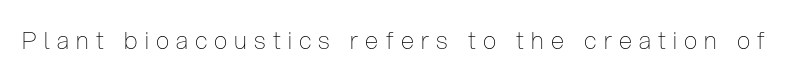
The typesetting does not lean heavy: it is not bold. Is there any slant? The stems are plumb. The foot of each line stays bare and open. A typesetter would call this heavily tracked-out type.
